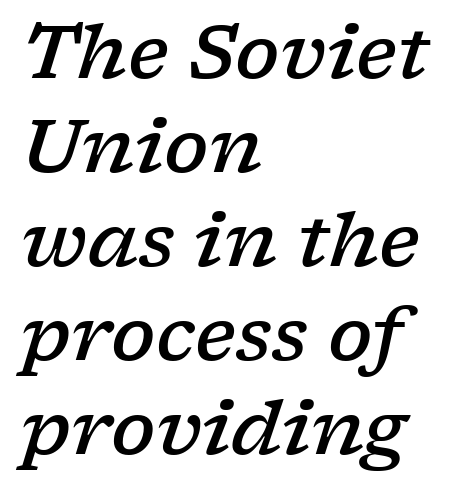
Q: Is the text bold? A: Semi-bold.
Q: Is the text italic (slanted)? A: Yes, it leans right by about 17 degrees.
Q: Is the typeface a serif or a sans-serif typeface? A: Serif.
Q: Is the text underlined? A: No.
Q: How is the paragraph aligned? A: Left-aligned.
Q: Is the spacing between letters normal or unusually wide? A: Normal.
Q: Is the spacing between lines tight, normal or loose? A: Normal.
Q: Width (condensed, normal, or wide)? A: Wide.
Q: Stroke contrast? A: Low.
Q: x-height? A: Medium.
Q: Monospaced? A: No.
